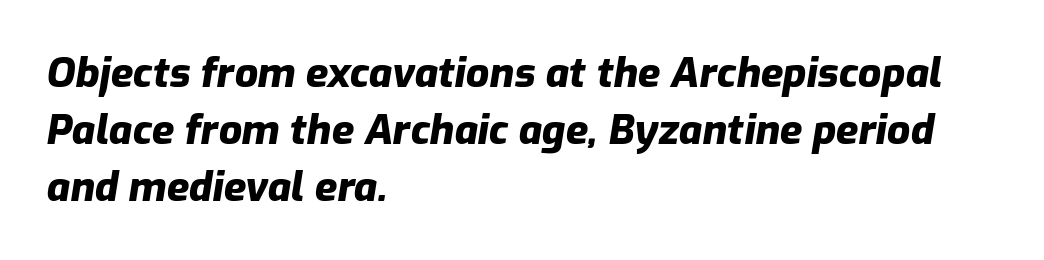
{"italic": "yes", "lean": "right", "slant_degrees": 9, "bold": "yes", "weight": "heavy", "width": "normal", "stroke_contrast": "low", "x_height": "medium", "monospaced": "no", "underline": "no", "align": "left", "line_spacing": "normal", "line_spacing_ratio": 1.39, "letter_spacing": "normal", "letter_spacing_em": 0.0, "glyph_px": 41}
